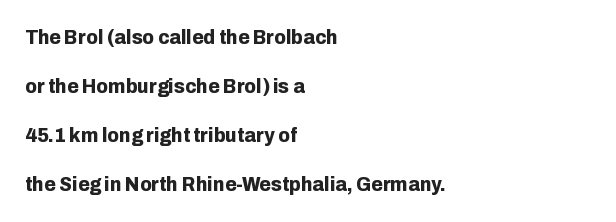
Q: Is the text bold? A: Yes.
Q: Is the text italic (slanted)? A: No, it is upright.
Q: Is the text underlined? A: No.
Q: How is the paragraph aligned? A: Left-aligned.
Q: Is the spacing between letters normal or unusually wide? A: Normal.
Q: Is the spacing between lines tight, normal or loose? A: Loose.
